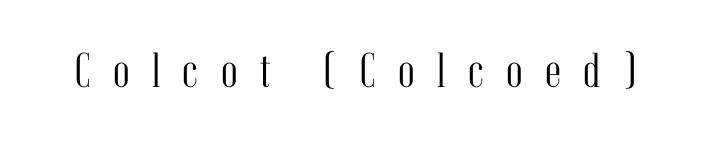
{"serif": "yes", "italic": "no", "bold": "no", "weight": "light", "width": "condensed", "stroke_contrast": "medium", "x_height": "medium", "monospaced": "no", "underline": "no", "letter_spacing": "wide", "letter_spacing_em": 0.46, "glyph_px": 49}
